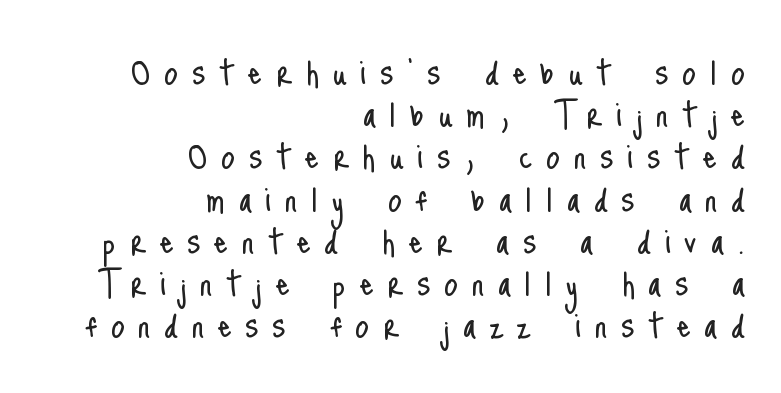
{"serif": "no", "italic": "no", "bold": "no", "weight": "light", "width": "condensed", "stroke_contrast": "low", "x_height": "small", "monospaced": "no", "underline": "no", "align": "right", "line_spacing": "tight", "line_spacing_ratio": 0.96, "letter_spacing": "wide", "letter_spacing_em": 0.31, "glyph_px": 44}
